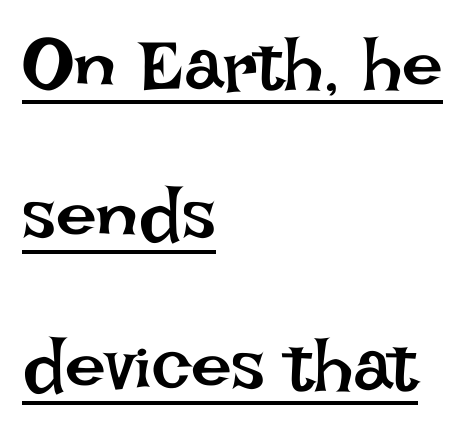
Notice the wide empty band between every row — that's loose leading. Each word holds together tightly as a unit, with standard inter-letter gaps. This rendering uses left alignment, leaving the right contour irregular. Stroke thickness stays within the range of a standard reading face or lighter.
